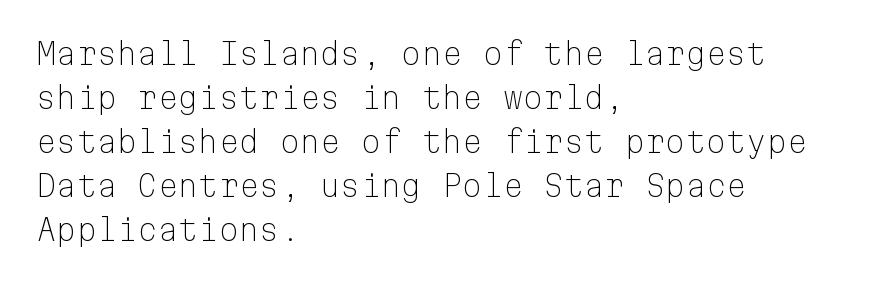
Q: Is the text bold? A: No.
Q: Is the text italic (slanted)? A: No, it is upright.
Q: Is the typeface a serif or a sans-serif typeface? A: Sans-serif.
Q: Is the text underlined? A: No.
Q: How is the paragraph aligned? A: Left-aligned.
Q: Is the spacing between letters normal or unusually wide? A: Normal.
Q: Is the spacing between lines tight, normal or loose? A: Normal.
Q: Width (condensed, normal, or wide)? A: Normal.
Q: Stroke contrast? A: Low.
Q: x-height? A: Medium.
Q: Monospaced? A: Yes.
